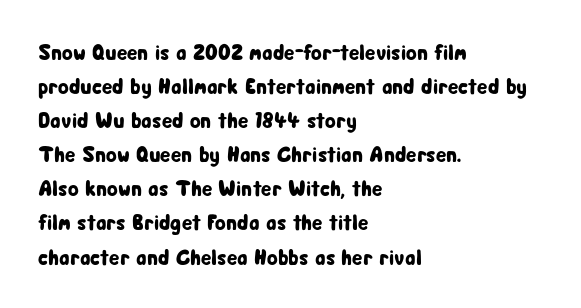
Q: Is the text italic (slanted)? A: No, it is upright.
Q: Is the text underlined? A: No.
Q: How is the paragraph aligned? A: Left-aligned.
Q: Is the spacing between letters normal or unusually wide? A: Normal.
Q: Is the spacing between lines tight, normal or loose? A: Normal.
